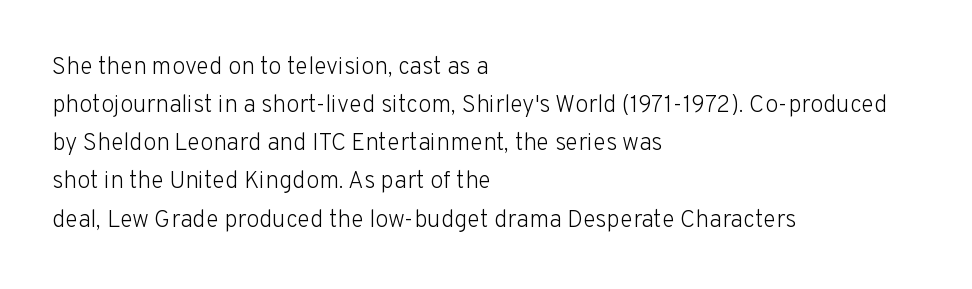
The image shows 24 px text type, upright; set left-aligned, normal line spacing (1.59x), normal letter spacing, not underlined.
